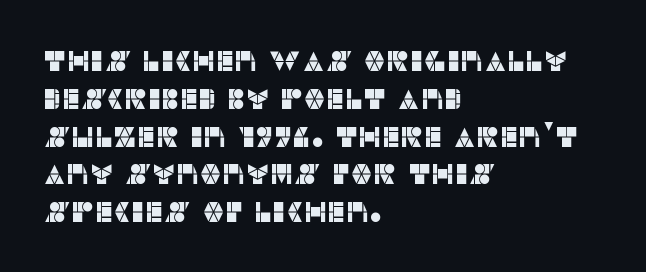
{"serif": "no", "italic": "no", "width": "normal", "stroke_contrast": "low", "x_height": "large", "monospaced": "no", "underline": "no", "align": "left", "line_spacing": "normal", "line_spacing_ratio": 1.35, "letter_spacing": "normal", "letter_spacing_em": 0.0, "glyph_px": 28}
